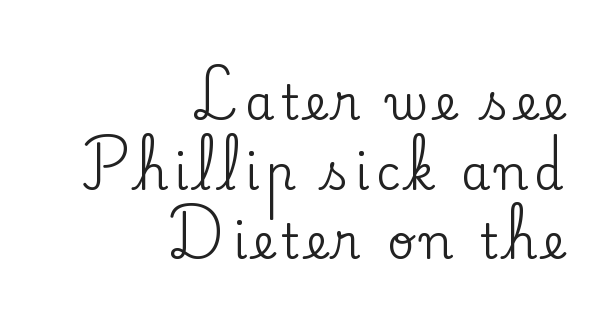
Quick note: underline off. The block of text has a typical density, with ordinary space between rows. This sample has the flowing, uneven cadence of proportional lettering. Visually the block forms a straight wall on the right and a jagged coastline on the left. Little horizontal feet cap the strokes, marking this as serif type.
